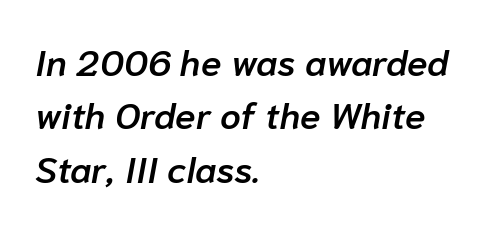
The letters sit at their default tracking, neither squeezed nor spread. Is there much room between lines? A standard amount, neither cramped nor airy. The rendering uses natural spacing where letterforms have individual widths. Look at the stroke-to-counter ratio: somewhat heavy, a semibold. If you drew a ruler down the left edge, every line would touch it.
